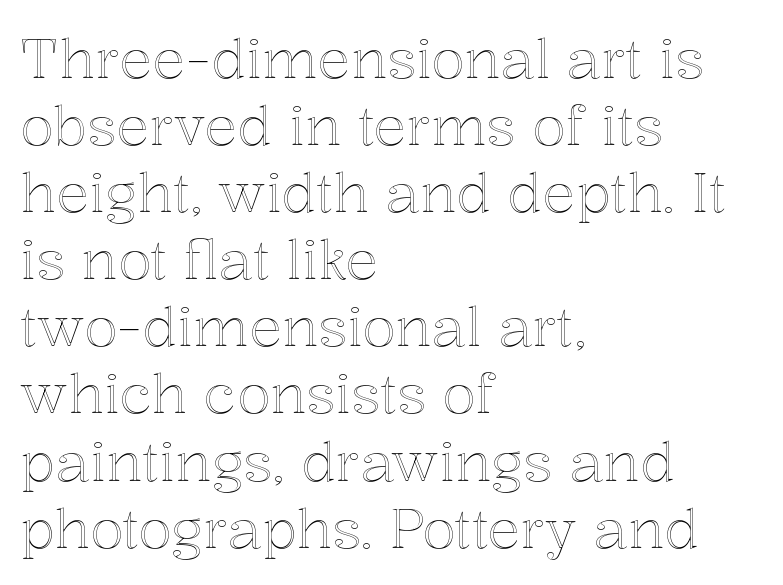
{"italic": "no", "width": "normal", "x_height": "medium", "monospaced": "no", "underline": "no", "align": "left", "line_spacing_ratio": 1.22, "letter_spacing": "normal", "letter_spacing_em": 0.0, "glyph_px": 55}
